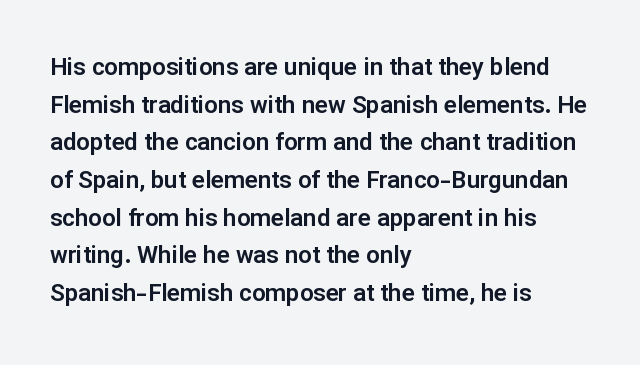
The image shows 24 px text type, upright; set left-aligned, normal line spacing (1.57x), normal letter spacing, not underlined.
